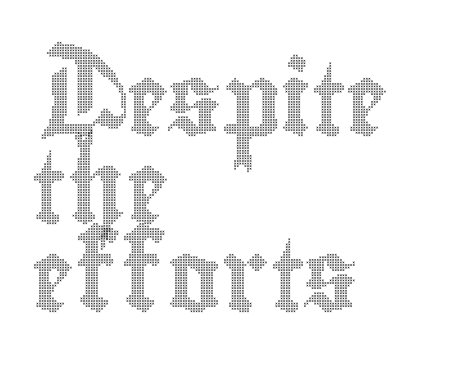
The image shows 72 px condensed type, upright; set left-aligned, line spacing 1.22x, normal letter spacing, not underlined; a small x-height.
